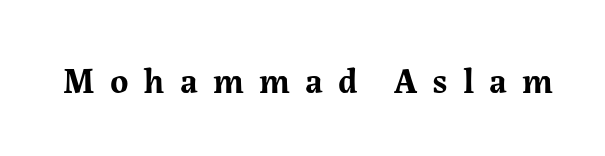
The lettering holds an erect, upright posture throughout. Spacing verdict: proportional, widths tailored to each character. Observe the wide spacing: letters keep a clear distance from each other. Thick stems and heavy bowls — unmistakably bold. The specimen omits any rule beneath the text block's lines. A serif font was chosen for this passage.
